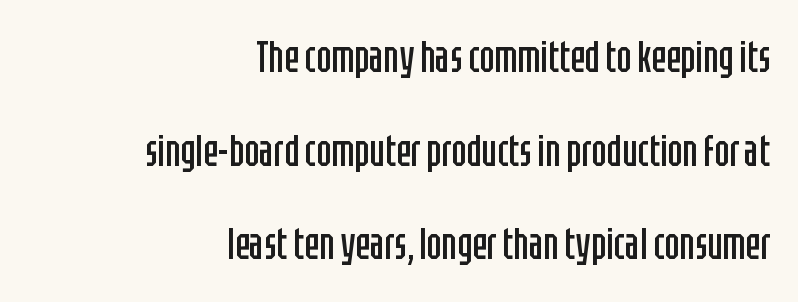
The image shows 44 px regular-weight, condensed sans-serif type, upright; set right-aligned, loose line spacing (2.13x), normal letter spacing, not underlined; low stroke contrast and a large x-height.
